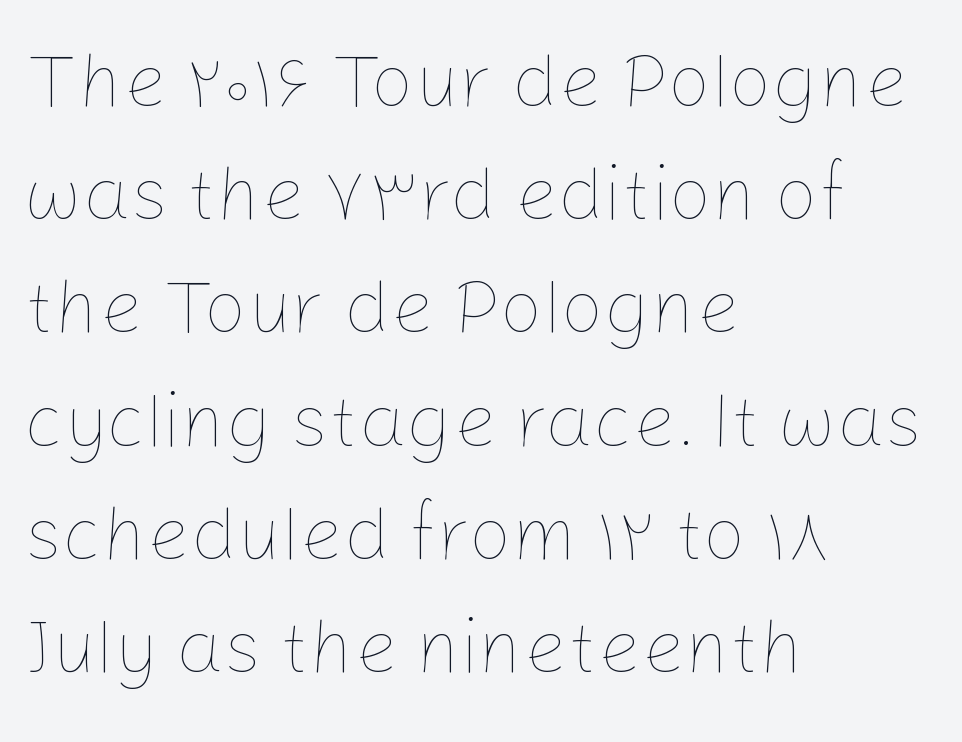
The image shows 76 px thin type, upright; set left-aligned, normal line spacing (1.49x), normal letter spacing, not underlined; low stroke contrast and a medium x-height.
